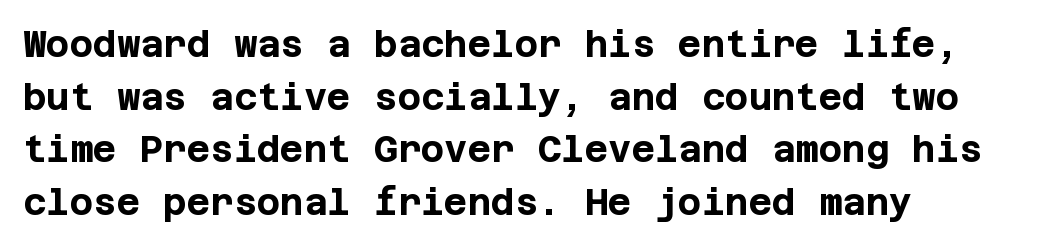
{"serif": "no", "italic": "no", "bold": "yes", "weight": "bold", "width": "normal", "stroke_contrast": "low", "x_height": "large", "underline": "no", "align": "left", "line_spacing": "normal", "line_spacing_ratio": 1.46, "letter_spacing": "normal", "letter_spacing_em": 0.0, "glyph_px": 36}
